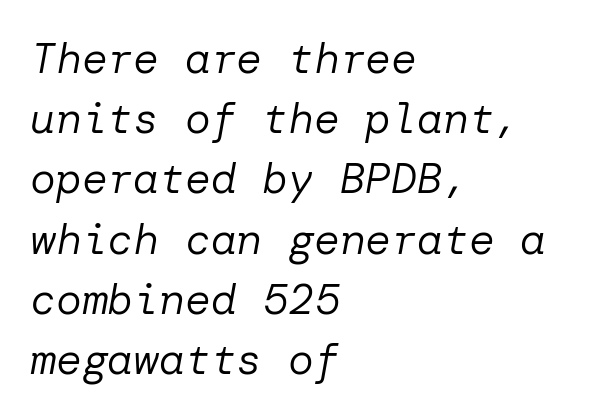
The image shows 43 px regular-weight type, italic (leaning right); set left-aligned, normal line spacing (1.4x), normal letter spacing, not underlined; low stroke contrast and a medium x-height.
